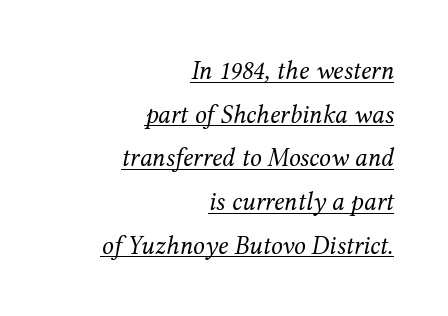
The image shows 26 px text type, italic (leaning right); set right-aligned, normal line spacing (1.68x), normal letter spacing, underlined.
